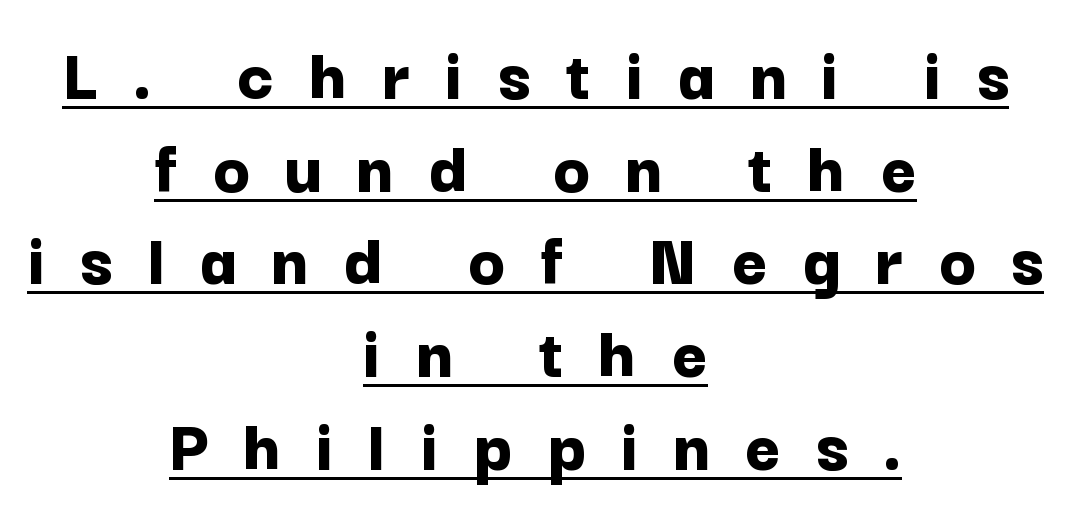
{"serif": "no", "italic": "no", "bold": "yes", "weight": "bold", "width": "normal", "stroke_contrast": "low", "x_height": "medium", "monospaced": "no", "underline": "yes", "align": "center", "line_spacing_ratio": 1.22, "letter_spacing": "wide", "letter_spacing_em": 0.46, "glyph_px": 76}
